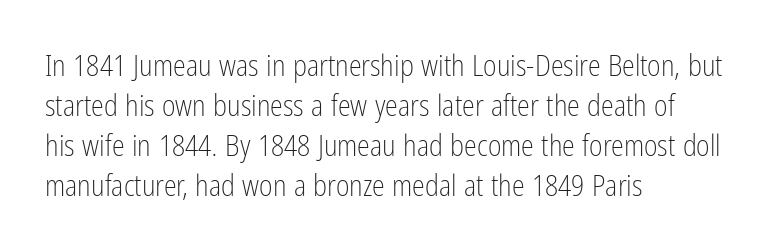
Q: Is the text bold? A: No.
Q: Is the text italic (slanted)? A: No, it is upright.
Q: Is the typeface a serif or a sans-serif typeface? A: Sans-serif.
Q: Is the text underlined? A: No.
Q: How is the paragraph aligned? A: Left-aligned.
Q: Is the spacing between letters normal or unusually wide? A: Normal.
Q: Is the spacing between lines tight, normal or loose? A: Normal.
Q: Width (condensed, normal, or wide)? A: Condensed.
Q: Stroke contrast? A: Low.
Q: x-height? A: Medium.
Q: Monospaced? A: No.
